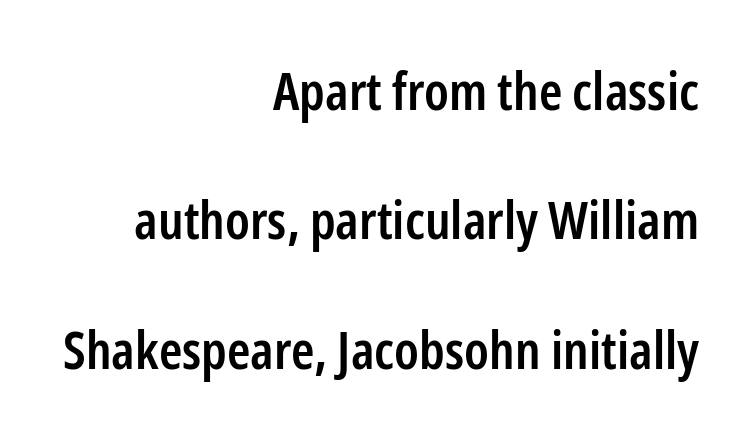
Q: Is the text bold? A: Semi-bold.
Q: Is the text italic (slanted)? A: No, it is upright.
Q: Is the typeface a serif or a sans-serif typeface? A: Sans-serif.
Q: Is the text underlined? A: No.
Q: How is the paragraph aligned? A: Right-aligned.
Q: Is the spacing between letters normal or unusually wide? A: Normal.
Q: Is the spacing between lines tight, normal or loose? A: Loose.
Q: Width (condensed, normal, or wide)? A: Condensed.
Q: Stroke contrast? A: Low.
Q: x-height? A: Medium.
Q: Monospaced? A: No.
